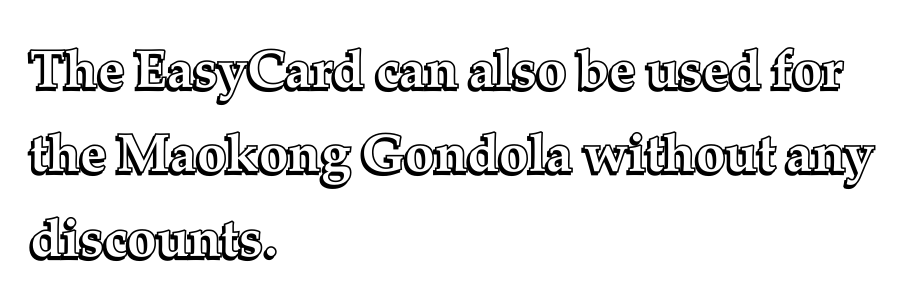
Q: Is the text italic (slanted)? A: No, it is upright.
Q: Is the text underlined? A: No.
Q: How is the paragraph aligned? A: Left-aligned.
Q: Is the spacing between letters normal or unusually wide? A: Normal.
Q: Is the spacing between lines tight, normal or loose? A: Normal.
Q: Width (condensed, normal, or wide)? A: Normal.
Q: x-height? A: Medium.
Q: Monospaced? A: No.
